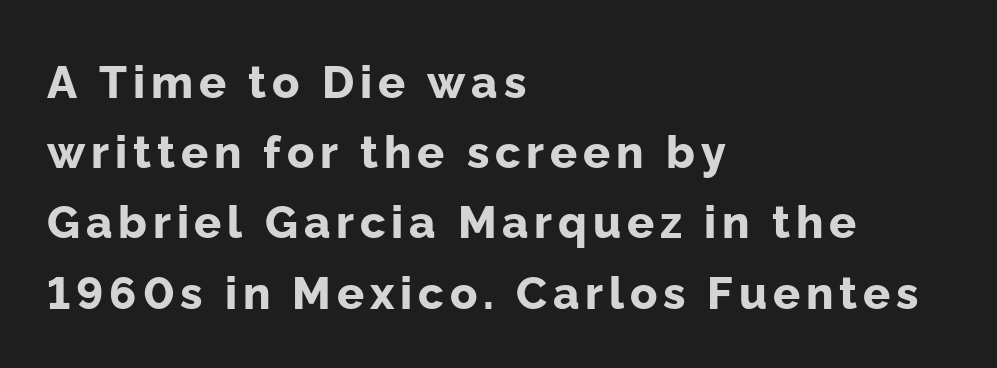
Q: Is the text bold? A: Yes.
Q: Is the text italic (slanted)? A: No, it is upright.
Q: Is the typeface a serif or a sans-serif typeface? A: Sans-serif.
Q: Is the text underlined? A: No.
Q: How is the paragraph aligned? A: Left-aligned.
Q: Is the spacing between lines tight, normal or loose? A: Normal.
Q: Width (condensed, normal, or wide)? A: Normal.
Q: Stroke contrast? A: Low.
Q: x-height? A: Medium.
Q: Monospaced? A: No.
